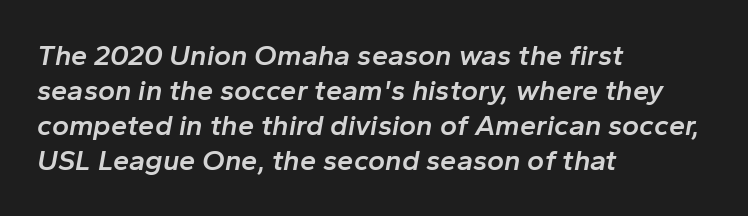
{"italic": "yes", "lean": "right", "slant_degrees": 10, "bold": "semi", "weight": "semibold", "width": "normal", "stroke_contrast": "low", "x_height": "medium", "monospaced": "no", "underline": "no", "align": "left", "line_spacing_ratio": 1.21, "letter_spacing": "normal", "letter_spacing_em": 0.0, "glyph_px": 29}
